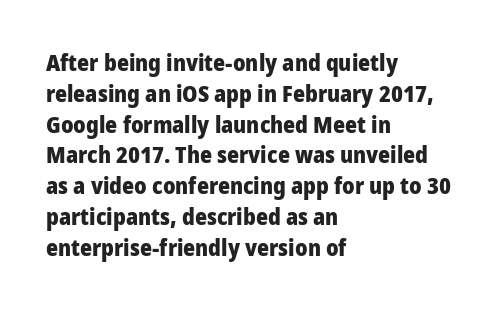
Q: Is the text bold? A: Yes.
Q: Is the text italic (slanted)? A: No, it is upright.
Q: Is the text underlined? A: No.
Q: How is the paragraph aligned? A: Left-aligned.
Q: Is the spacing between letters normal or unusually wide? A: Normal.
Q: Is the spacing between lines tight, normal or loose? A: Normal.
